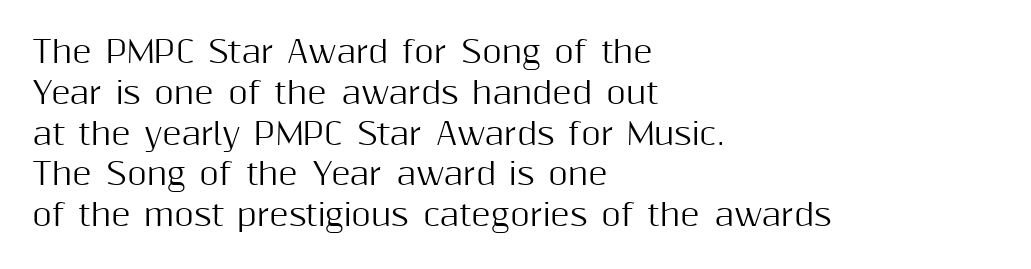
The image shows 30 px sans-serif type, upright; set left-aligned, normal line spacing (1.36x), normal letter spacing, not underlined; medium stroke contrast and a medium x-height.
